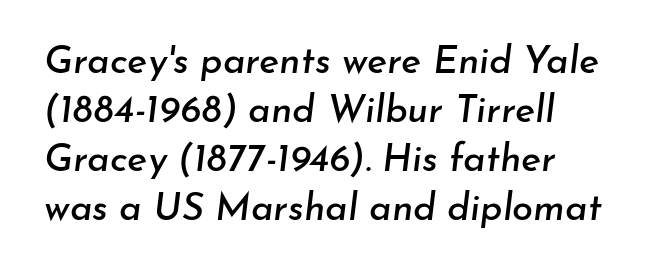
The space directly below the letters is spotless. Think of a printed novel: that variable character pitch is what you see here. Nobody touched the tracking dial on this one. Would a proofreader flag this as italicized? Yes. The designer left line spacing at the default.
